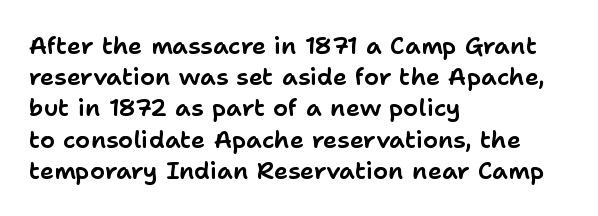
{"italic": "no", "underline": "no", "align": "left", "line_spacing": "normal", "line_spacing_ratio": 1.3, "letter_spacing": "normal", "letter_spacing_em": 0.0, "glyph_px": 24}
